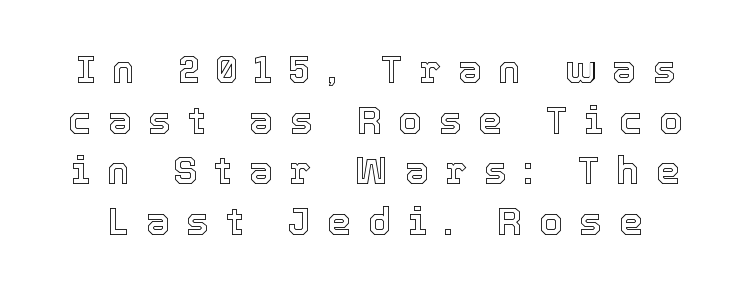
Regarding leading, the lines here are spaced in the standard way. Here the designer chose a conventional face with non-uniform glyph widths. Display-style spreading of the glyphs; the letterfit is very open. The specimen omits any rule beneath the text block's lines. In terms of posture, this sample is upright.
